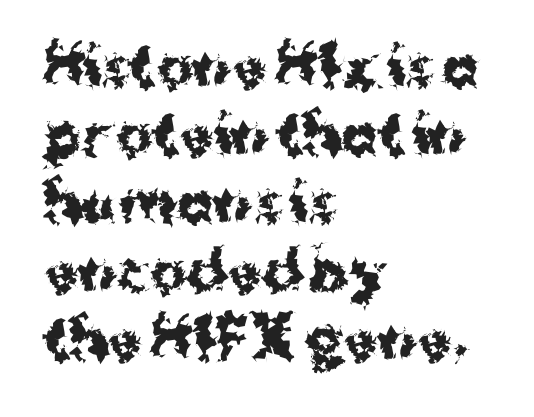
{"serif": "no", "italic": "no", "bold": "yes", "weight": "bold", "width": "normal", "stroke_contrast": "medium", "x_height": "medium", "monospaced": "no", "underline": "no", "align": "left", "line_spacing_ratio": 1.24, "letter_spacing": "normal", "letter_spacing_em": 0.0, "glyph_px": 55}
